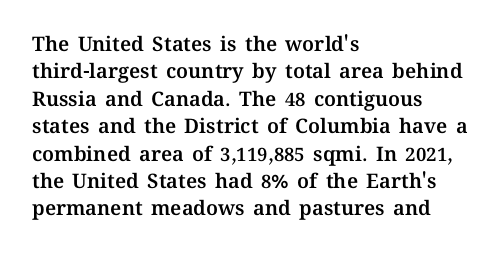
The image shows 20 px text type, upright; set left-aligned, normal line spacing (1.37x), normal letter spacing, not underlined.
